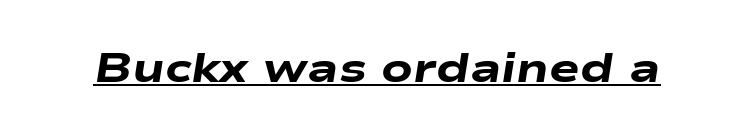
Q: Is the text bold? A: Yes.
Q: Is the text italic (slanted)? A: Yes, it leans right by about 9 degrees.
Q: Is the text underlined? A: Yes.
Q: Is the spacing between letters normal or unusually wide? A: Normal.
Q: Width (condensed, normal, or wide)? A: Wide.
Q: Stroke contrast? A: Low.
Q: x-height? A: Medium.
Q: Monospaced? A: No.
